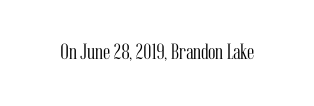
Q: Is the text bold? A: No.
Q: Is the text italic (slanted)? A: No, it is upright.
Q: Is the text underlined? A: No.
Q: Is the spacing between letters normal or unusually wide? A: Normal.
